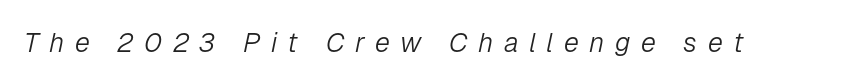
These glyphs show unthickened strokes, regular width or finer. Does the lettering tilt? It does — this is italic. This rendering features lettering with no underline. The horizontal fit of the characters is loose and conspicuously gappy.
